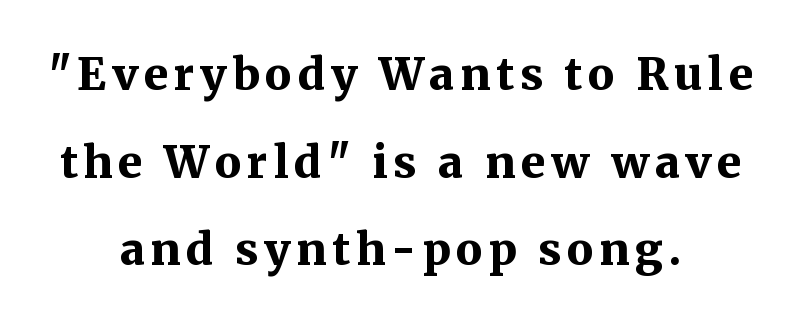
The image shows 44 px bold serif type, upright; set centered, loose line spacing (1.99x), not underlined; medium stroke contrast and a medium x-height.
